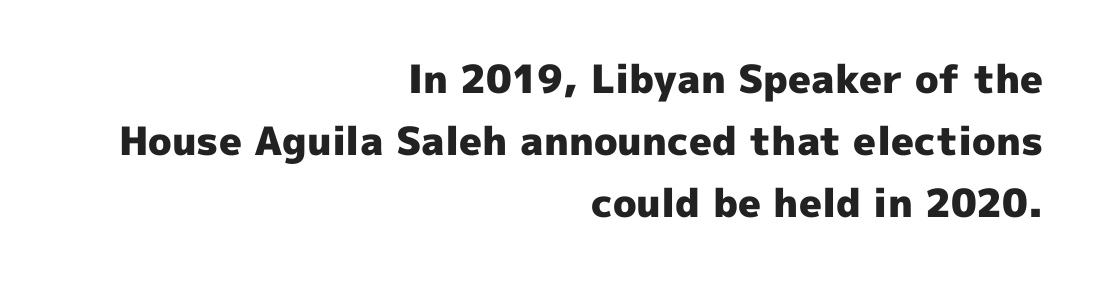
{"serif": "no", "italic": "no", "bold": "yes", "weight": "heavy", "width": "normal", "x_height": "medium", "monospaced": "no", "underline": "no", "align": "right", "line_spacing": "normal", "line_spacing_ratio": 1.59, "letter_spacing": "normal", "letter_spacing_em": 0.0, "glyph_px": 39}
